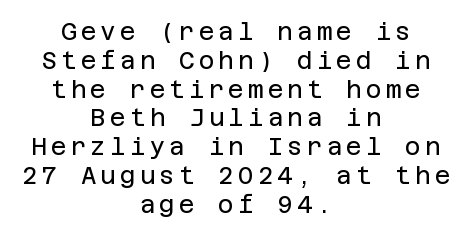
Vertical stems look standard width or narrower in stroke. The lines are quadded center. Only glyphs here, with clear space below each row. Designer's note — italics off, roman on.
